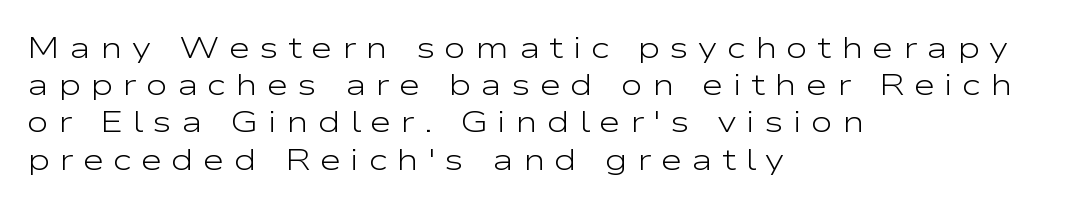
A classic flush-left, rag-right setting is used for this passage. Descenders are the only things crossing below the line. The letters stand upright; this is a roman face. The passage shown is typed in a proportional face where columns would drift.
